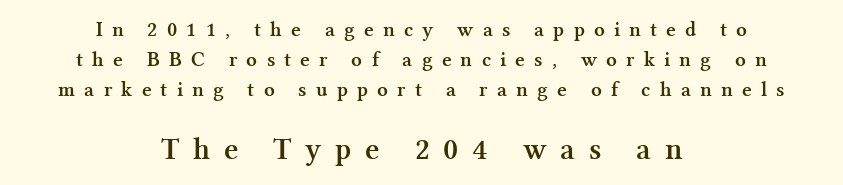
{"serif": "yes", "italic": "no", "bold": "yes", "weight": "semibold", "width": "normal", "stroke_contrast": "medium", "x_height": "medium", "monospaced": "no", "underline": "no", "align": "center", "line_spacing": "normal", "line_spacing_ratio": 1.42, "letter_spacing": "wide", "letter_spacing_em": 0.44, "larger_block": "second", "size_ratio": 1.48, "glyph_px": 31}
